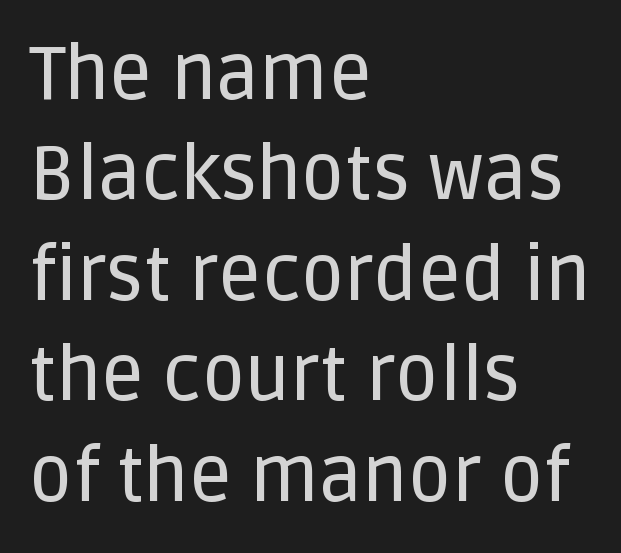
{"serif": "no", "italic": "no", "width": "normal", "stroke_contrast": "low", "x_height": "large", "monospaced": "no", "underline": "no", "align": "left", "line_spacing": "normal", "line_spacing_ratio": 1.34, "letter_spacing": "normal", "letter_spacing_em": 0.0, "glyph_px": 75}
